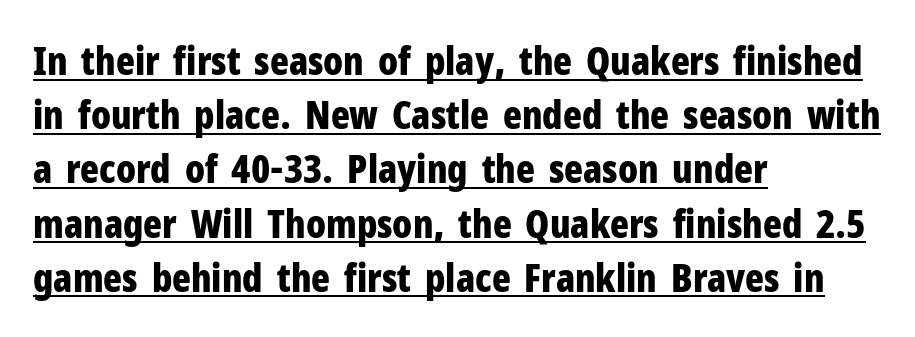
The image shows 39 px bold, condensed sans-serif type, upright; set left-aligned, normal line spacing (1.39x), normal letter spacing, underlined; low stroke contrast and a medium x-height.
